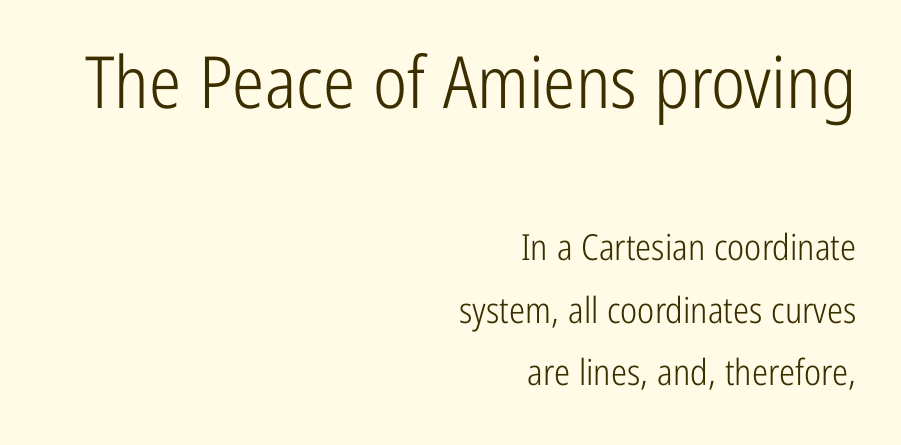
Q: Is the text bold? A: No.
Q: Is the text italic (slanted)? A: No, it is upright.
Q: Is the typeface a serif or a sans-serif typeface? A: Sans-serif.
Q: Is the text underlined? A: No.
Q: How is the paragraph aligned? A: Right-aligned.
Q: Is the spacing between letters normal or unusually wide? A: Normal.
Q: Which block of text is set in a larger size, the first (top) or the second (bottom)? A: The first (top) one.
Q: Width (condensed, normal, or wide)? A: Condensed.
Q: Stroke contrast? A: Low.
Q: x-height? A: Medium.
Q: Monospaced? A: No.
